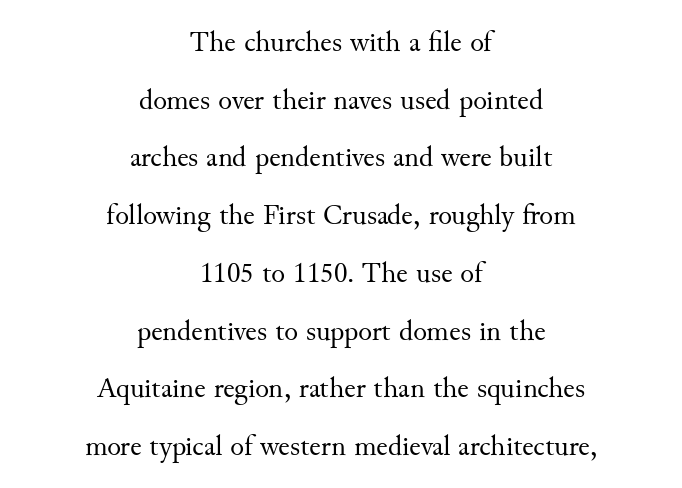
{"serif": "yes", "italic": "no", "bold": "no", "weight": "regular", "width": "normal", "stroke_contrast": "medium", "x_height": "small", "monospaced": "no", "underline": "no", "align": "center", "line_spacing": "loose", "line_spacing_ratio": 1.99, "letter_spacing": "normal", "letter_spacing_em": 0.0, "glyph_px": 29}
